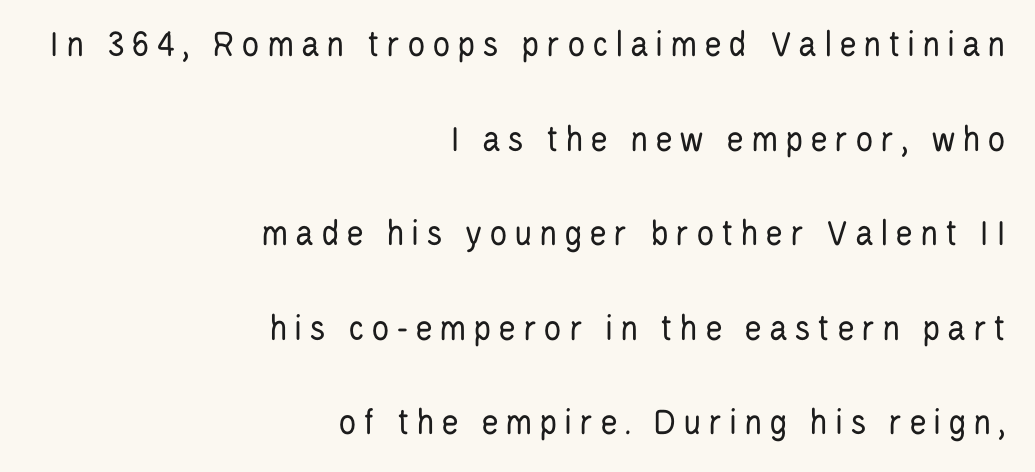
{"serif": "no", "italic": "no", "bold": "no", "weight": "regular", "width": "condensed", "stroke_contrast": "low", "x_height": "large", "monospaced": "no", "underline": "no", "align": "right", "line_spacing": "loose", "line_spacing_ratio": 2.49, "glyph_px": 38}
